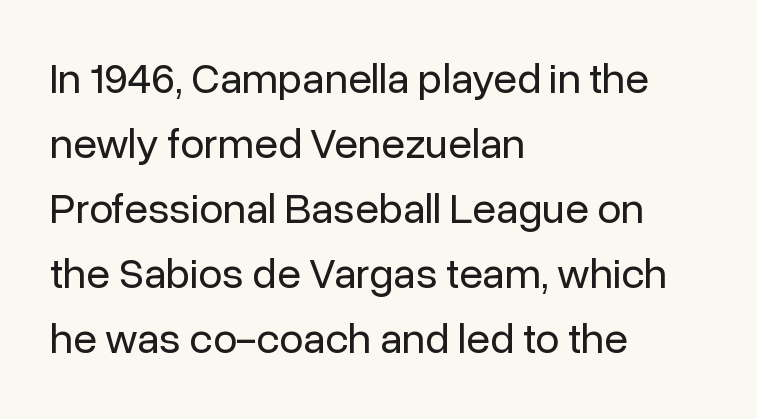
Q: Is the text bold? A: No.
Q: Is the text italic (slanted)? A: No, it is upright.
Q: Is the typeface a serif or a sans-serif typeface? A: Sans-serif.
Q: Is the text underlined? A: No.
Q: How is the paragraph aligned? A: Left-aligned.
Q: Is the spacing between letters normal or unusually wide? A: Normal.
Q: Is the spacing between lines tight, normal or loose? A: Normal.
Q: Width (condensed, normal, or wide)? A: Normal.
Q: Stroke contrast? A: Low.
Q: x-height? A: Medium.
Q: Monospaced? A: No.
